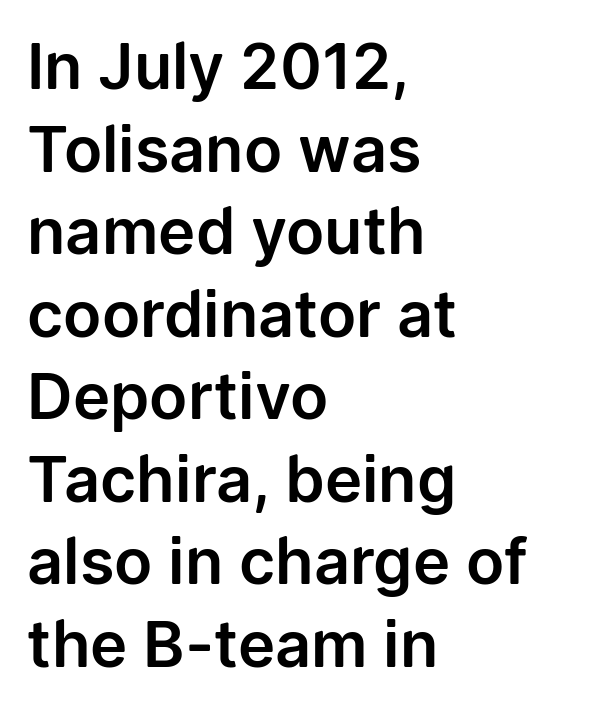
The image shows 63 px sans-serif type, upright; set left-aligned, normal line spacing (1.31x), normal letter spacing, not underlined; low stroke contrast and a medium x-height.
